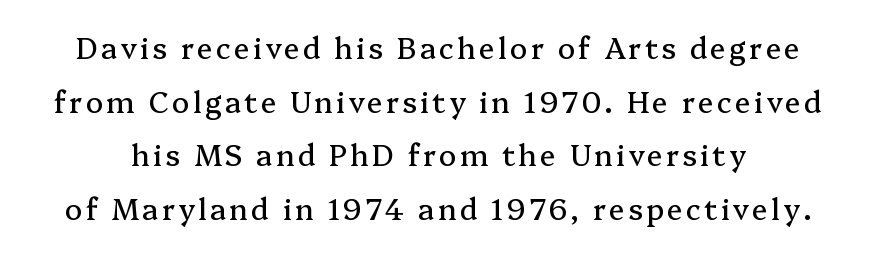
The image shows 29 px serif type, upright; set line spacing 1.85x, not underlined; medium stroke contrast and a medium x-height.
